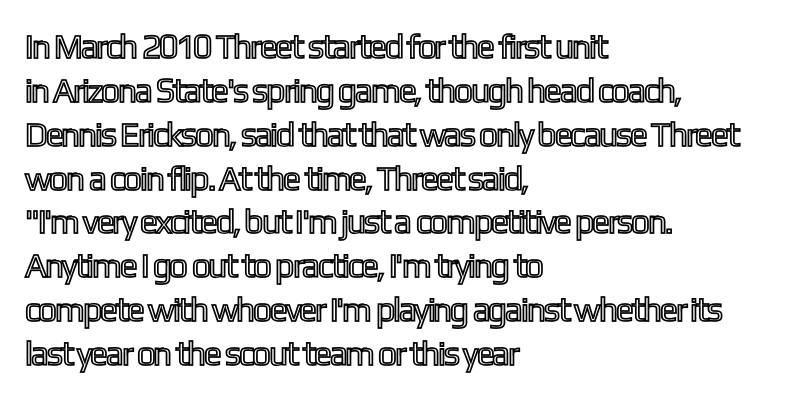
Q: Is the text italic (slanted)? A: No, it is upright.
Q: Is the text underlined? A: No.
Q: How is the paragraph aligned? A: Left-aligned.
Q: Is the spacing between letters normal or unusually wide? A: Normal.
Q: Is the spacing between lines tight, normal or loose? A: Normal.
Q: Width (condensed, normal, or wide)? A: Condensed.
Q: x-height? A: Medium.
Q: Monospaced? A: No.
